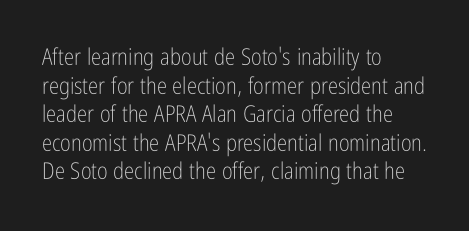
Q: Is the text bold? A: No.
Q: Is the text italic (slanted)? A: No, it is upright.
Q: Is the text underlined? A: No.
Q: How is the paragraph aligned? A: Left-aligned.
Q: Is the spacing between letters normal or unusually wide? A: Normal.
